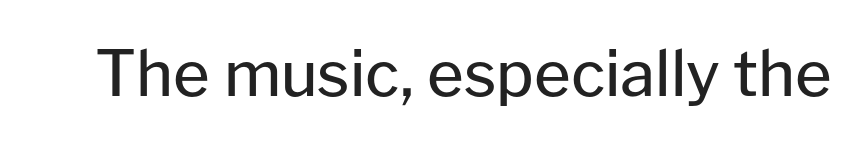
The image shows 63 px regular-weight sans-serif type, upright; set normal letter spacing, not underlined; low stroke contrast and a medium x-height.
